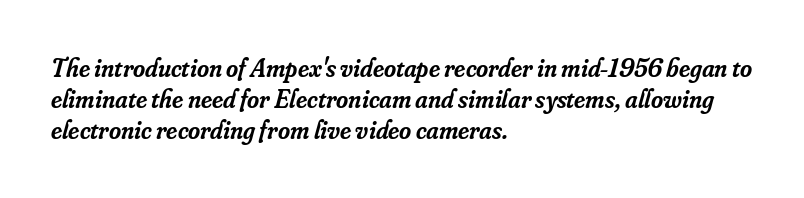
The image shows 26 px text type, italic (leaning right); set left-aligned, line spacing 1.2x, normal letter spacing, not underlined.
